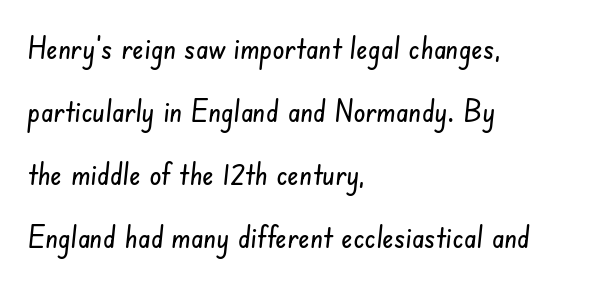
The image shows 30 px condensed sans-serif type; set left-aligned, loose line spacing (2.1x), normal letter spacing, not underlined; low stroke contrast and a small x-height.
